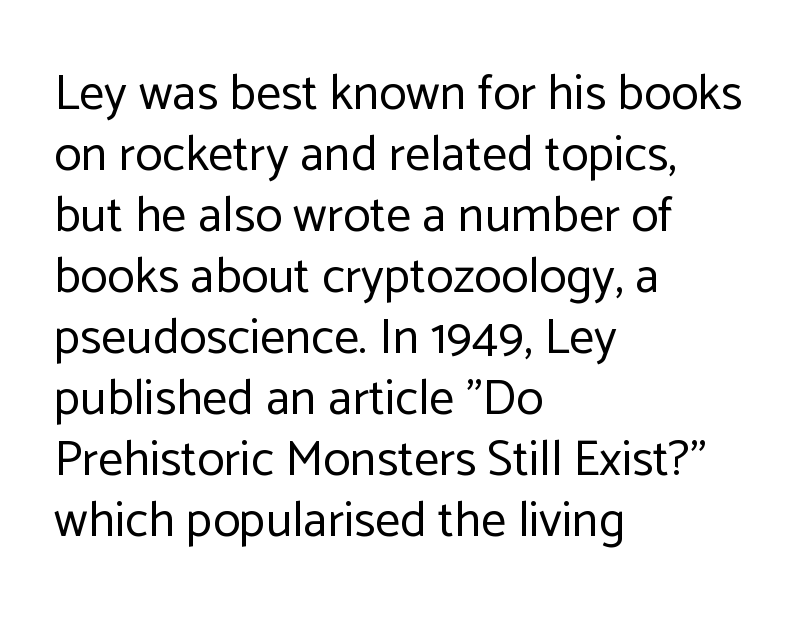
Q: Is the text bold? A: No.
Q: Is the text italic (slanted)? A: No, it is upright.
Q: Is the typeface a serif or a sans-serif typeface? A: Sans-serif.
Q: Is the text underlined? A: No.
Q: How is the paragraph aligned? A: Left-aligned.
Q: Is the spacing between letters normal or unusually wide? A: Normal.
Q: Width (condensed, normal, or wide)? A: Normal.
Q: Stroke contrast? A: Low.
Q: x-height? A: Medium.
Q: Monospaced? A: No.
